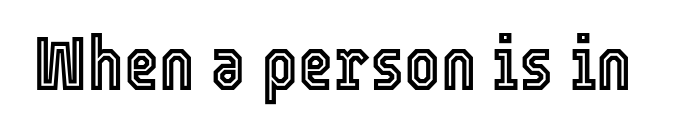
{"italic": "no", "width": "condensed", "x_height": "medium", "monospaced": "no", "underline": "no", "letter_spacing": "normal", "letter_spacing_em": 0.0, "glyph_px": 76}
